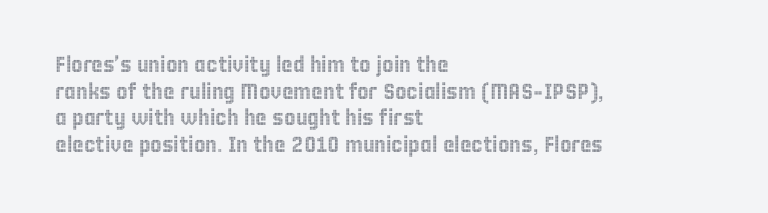
The image shows 22 px text type, upright; set left-aligned, line spacing 1.21x, normal letter spacing, not underlined.
